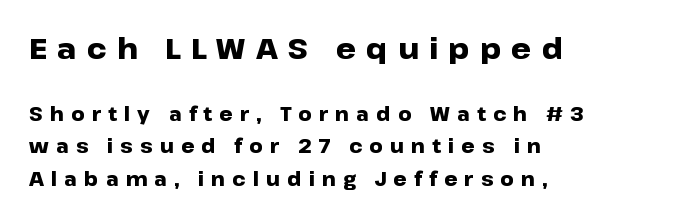
The typography opts for an upright posture over an oblique one. The letters in the upper block stand taller than those in the block below. This rendering employs a face without finishing strokes, i.e., a sans-serif. Looks like regular typesetting: each glyph gets only the width it needs. Glance below the letters and you will spot only blank space. Glyph-to-glyph distance is far greater than everyday printed text.
